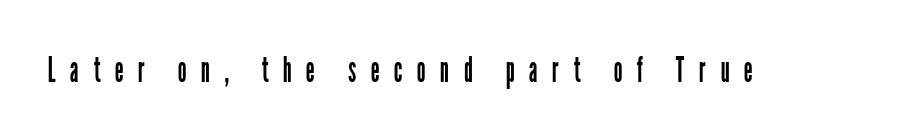
The image shows 35 px regular-weight, condensed sans-serif type, upright; set unusually wide letter spacing (+0.41 em), not underlined; low stroke contrast and a medium x-height.
